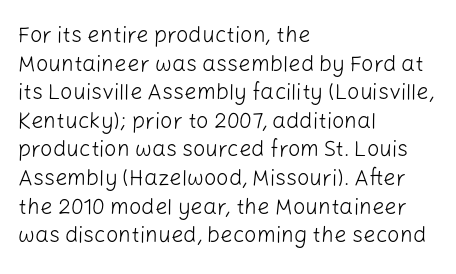
Q: Is the text bold? A: No.
Q: Is the text italic (slanted)? A: No, it is upright.
Q: Is the text underlined? A: No.
Q: How is the paragraph aligned? A: Left-aligned.
Q: Is the spacing between letters normal or unusually wide? A: Normal.
Q: Is the spacing between lines tight, normal or loose? A: Normal.
